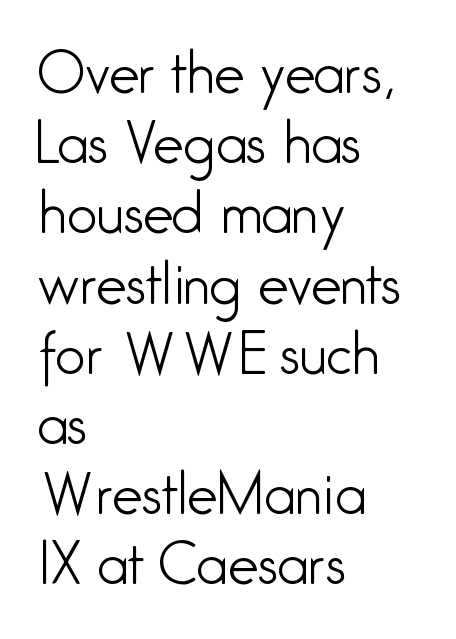
Q: Is the text bold? A: No.
Q: Is the text italic (slanted)? A: No, it is upright.
Q: Is the typeface a serif or a sans-serif typeface? A: Sans-serif.
Q: Is the text underlined? A: No.
Q: How is the paragraph aligned? A: Left-aligned.
Q: Is the spacing between letters normal or unusually wide? A: Normal.
Q: Is the spacing between lines tight, normal or loose? A: Normal.
Q: Width (condensed, normal, or wide)? A: Condensed.
Q: Stroke contrast? A: Low.
Q: x-height? A: Medium.
Q: Monospaced? A: No.
